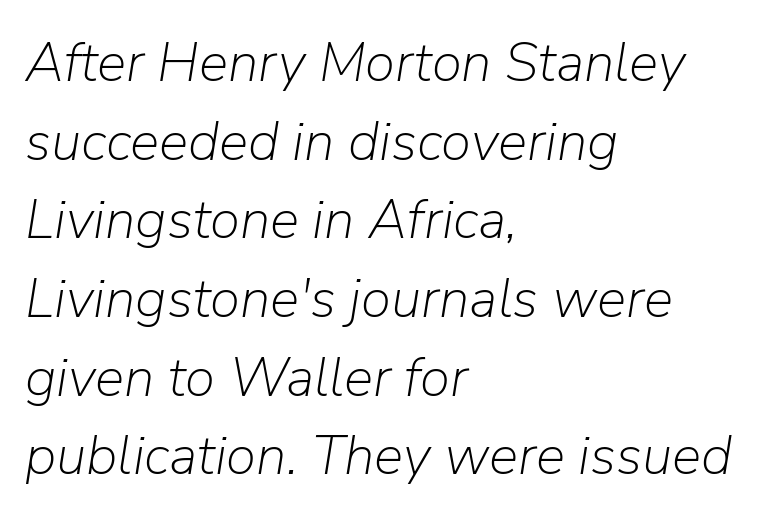
Q: Is the text bold? A: No.
Q: Is the text italic (slanted)? A: Yes, it leans right by about 9 degrees.
Q: Is the text underlined? A: No.
Q: How is the paragraph aligned? A: Left-aligned.
Q: Is the spacing between letters normal or unusually wide? A: Normal.
Q: Is the spacing between lines tight, normal or loose? A: Normal.
Q: Width (condensed, normal, or wide)? A: Normal.
Q: Stroke contrast? A: Low.
Q: x-height? A: Medium.
Q: Monospaced? A: No.
